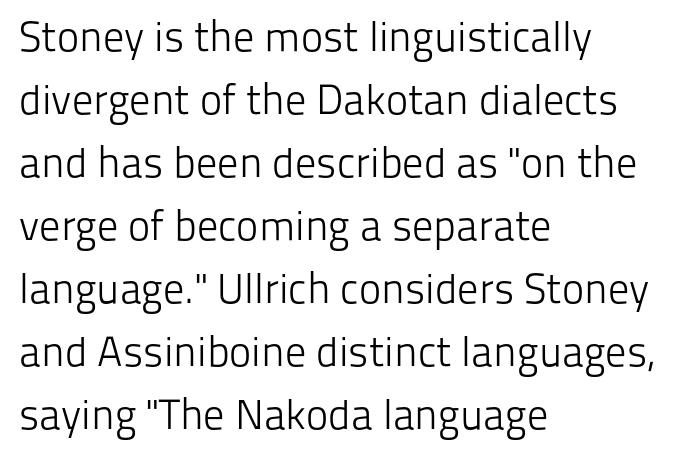
{"serif": "no", "italic": "no", "bold": "no", "weight": "light", "width": "normal", "stroke_contrast": "low", "x_height": "medium", "monospaced": "no", "underline": "no", "align": "left", "line_spacing": "normal", "line_spacing_ratio": 1.5, "letter_spacing": "normal", "letter_spacing_em": 0.0, "glyph_px": 42}
